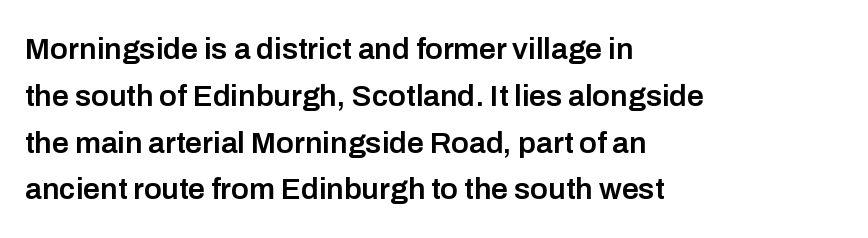
Q: Is the text bold? A: Semi-bold.
Q: Is the text italic (slanted)? A: No, it is upright.
Q: Is the typeface a serif or a sans-serif typeface? A: Sans-serif.
Q: Is the text underlined? A: No.
Q: How is the paragraph aligned? A: Left-aligned.
Q: Is the spacing between letters normal or unusually wide? A: Normal.
Q: Is the spacing between lines tight, normal or loose? A: Normal.
Q: Width (condensed, normal, or wide)? A: Normal.
Q: Stroke contrast? A: Low.
Q: x-height? A: Medium.
Q: Monospaced? A: No.
